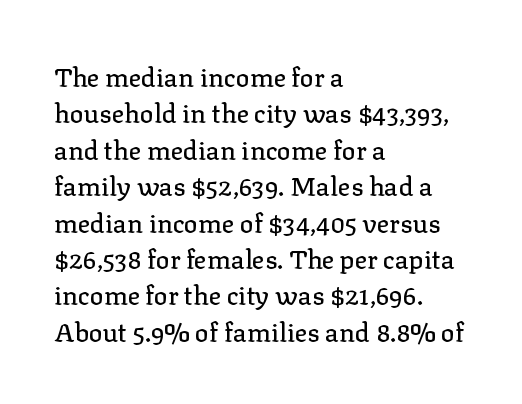
Q: Is the text italic (slanted)? A: No, it is upright.
Q: Is the text underlined? A: No.
Q: How is the paragraph aligned? A: Left-aligned.
Q: Is the spacing between letters normal or unusually wide? A: Normal.
Q: Is the spacing between lines tight, normal or loose? A: Normal.
